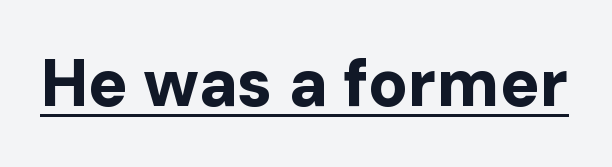
Q: Is the text bold? A: Yes.
Q: Is the text italic (slanted)? A: No, it is upright.
Q: Is the typeface a serif or a sans-serif typeface? A: Sans-serif.
Q: Is the text underlined? A: Yes.
Q: Is the spacing between letters normal or unusually wide? A: Normal.
Q: Width (condensed, normal, or wide)? A: Normal.
Q: Stroke contrast? A: Low.
Q: x-height? A: Medium.
Q: Monospaced? A: No.
